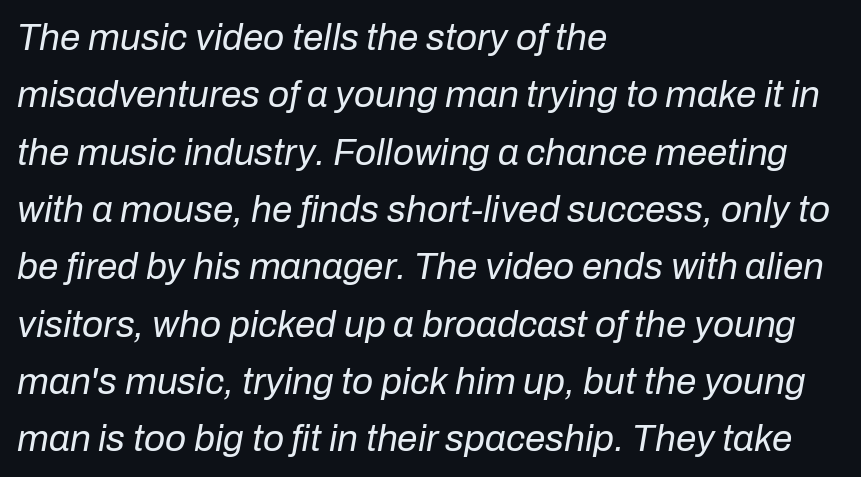
The image shows 37 px regular-weight type, italic (leaning right); set left-aligned, normal line spacing (1.55x), normal letter spacing, not underlined; low stroke contrast and a medium x-height.
